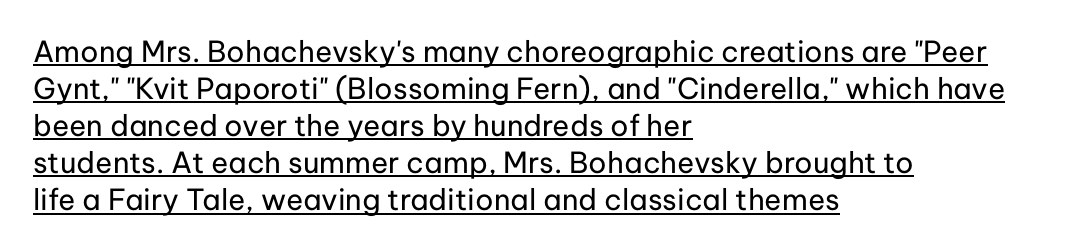
The image shows 29 px regular-weight sans-serif type, upright; set left-aligned, normal line spacing (1.28x), normal letter spacing, underlined; low stroke contrast and a medium x-height.
